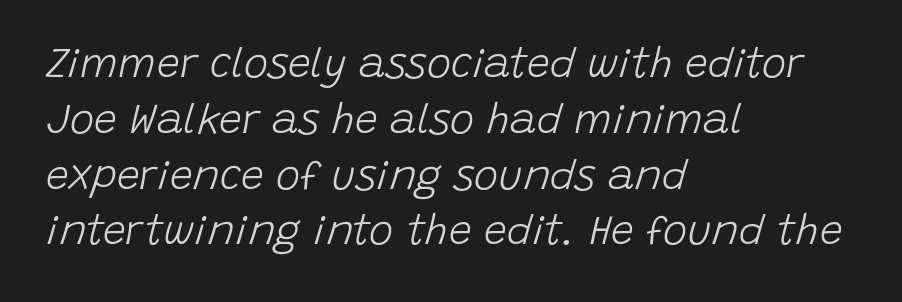
Q: Is the text bold? A: No.
Q: Is the text italic (slanted)? A: Yes, it leans right by about 15 degrees.
Q: Is the text underlined? A: No.
Q: How is the paragraph aligned? A: Left-aligned.
Q: Is the spacing between letters normal or unusually wide? A: Normal.
Q: Is the spacing between lines tight, normal or loose? A: Normal.
Q: Width (condensed, normal, or wide)? A: Normal.
Q: Stroke contrast? A: Low.
Q: x-height? A: Large.
Q: Monospaced? A: No.
